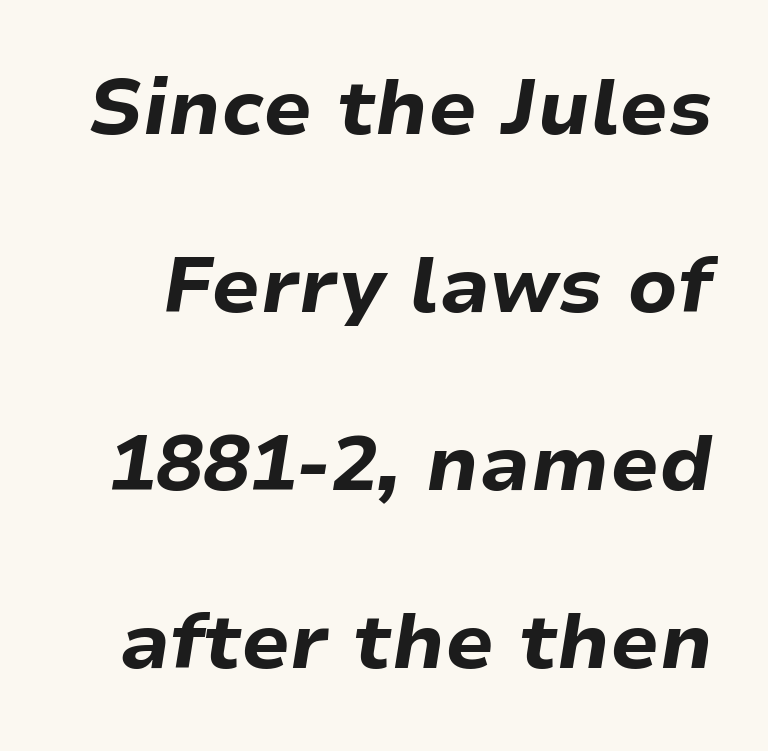
Q: Is the text bold? A: Yes.
Q: Is the text italic (slanted)? A: Yes, it leans right by about 9 degrees.
Q: Is the text underlined? A: No.
Q: Is the spacing between letters normal or unusually wide? A: Normal.
Q: Is the spacing between lines tight, normal or loose? A: Loose.
Q: Width (condensed, normal, or wide)? A: Normal.
Q: Stroke contrast? A: Low.
Q: x-height? A: Medium.
Q: Monospaced? A: No.
